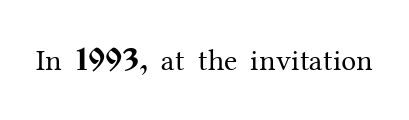
Q: Is the text bold? A: No.
Q: Is the text italic (slanted)? A: No, it is upright.
Q: Is the typeface a serif or a sans-serif typeface? A: Serif.
Q: Is the text underlined? A: No.
Q: Is the spacing between letters normal or unusually wide? A: Normal.
Q: Width (condensed, normal, or wide)? A: Normal.
Q: Stroke contrast? A: Medium.
Q: x-height? A: Medium.
Q: Monospaced? A: No.
